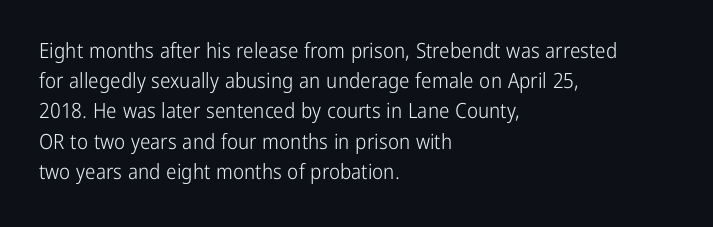
Q: Is the text bold? A: No.
Q: Is the text italic (slanted)? A: No, it is upright.
Q: Is the text underlined? A: No.
Q: How is the paragraph aligned? A: Left-aligned.
Q: Is the spacing between letters normal or unusually wide? A: Normal.
Q: Is the spacing between lines tight, normal or loose? A: Normal.
